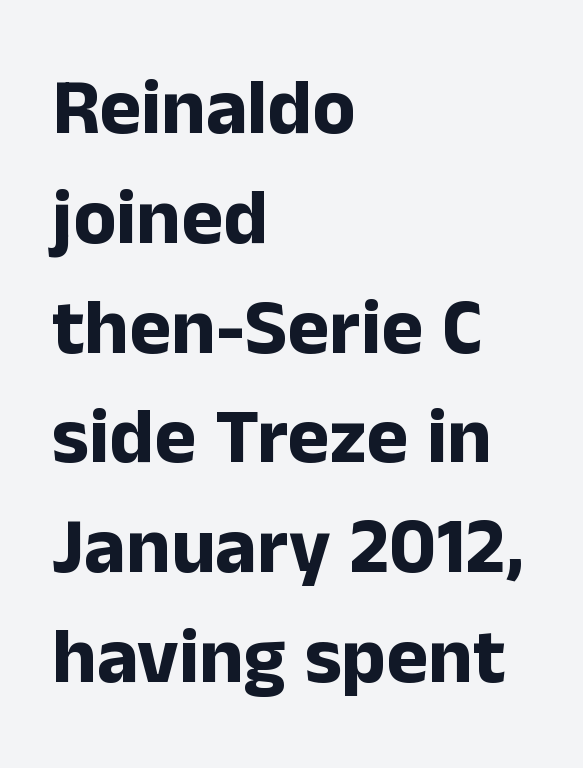
Here the glyphs are tracked normally, forming tight word shapes. The rendering uses natural spacing where letterforms have individual widths. The rendering shows plain stroke endings on the letterforms — a sans-serif design. Each glyph is drawn with heavy, bold strokes. The area under the type is left untouched.
